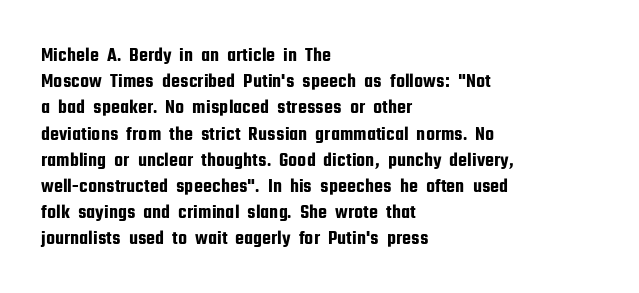
Q: Is the text italic (slanted)? A: No, it is upright.
Q: Is the text underlined? A: No.
Q: How is the paragraph aligned? A: Left-aligned.
Q: Is the spacing between letters normal or unusually wide? A: Normal.
Q: Is the spacing between lines tight, normal or loose? A: Normal.
